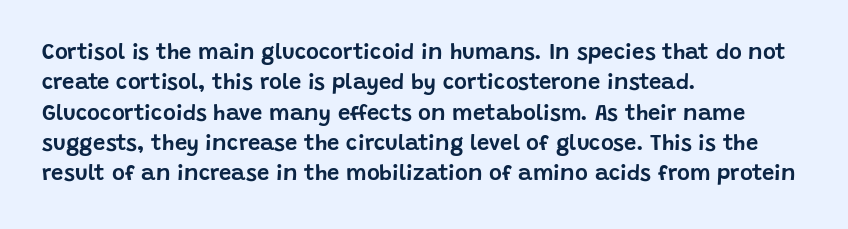
The image shows 22 px text type, upright; set left-aligned, normal line spacing (1.38x), normal letter spacing, not underlined.
